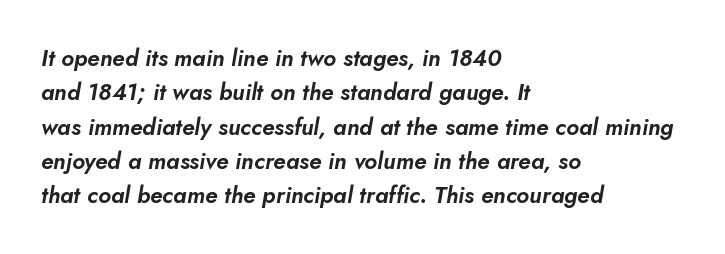
The image shows 23 px text type, italic (leaning right); set left-aligned, normal line spacing (1.49x), normal letter spacing, not underlined.
